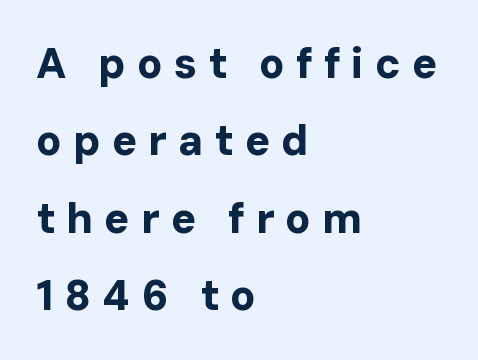
The passage is arranged the way most books set body copy — flush left. Proportional: the letters do not fall into vertical columns. The type is letterspaced generously, with wide tracking. Font category for this specimen: sans-serif. The letters stand upright; this is a roman face. Any mark beneath the type? The region is blank.
